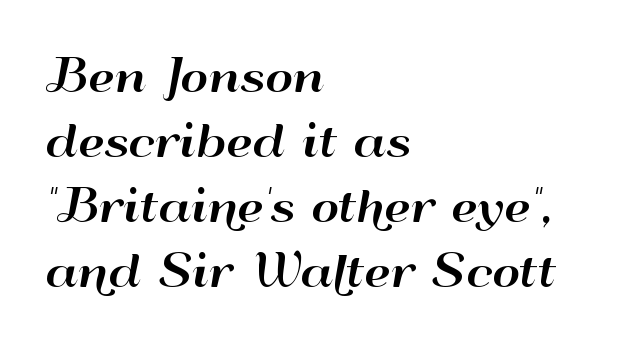
The image shows 43 px wide sans-serif type; set left-aligned, normal line spacing (1.51x), normal letter spacing, not underlined; high stroke contrast and a small x-height.
